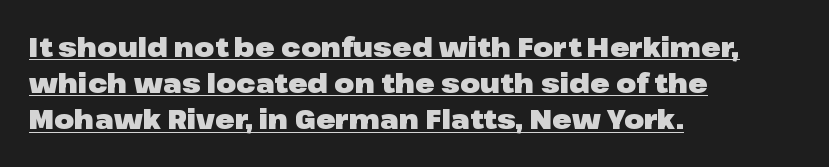
Q: Is the text bold? A: Yes.
Q: Is the text italic (slanted)? A: No, it is upright.
Q: Is the text underlined? A: Yes.
Q: How is the paragraph aligned? A: Left-aligned.
Q: Is the spacing between letters normal or unusually wide? A: Normal.
Q: Is the spacing between lines tight, normal or loose? A: Normal.
